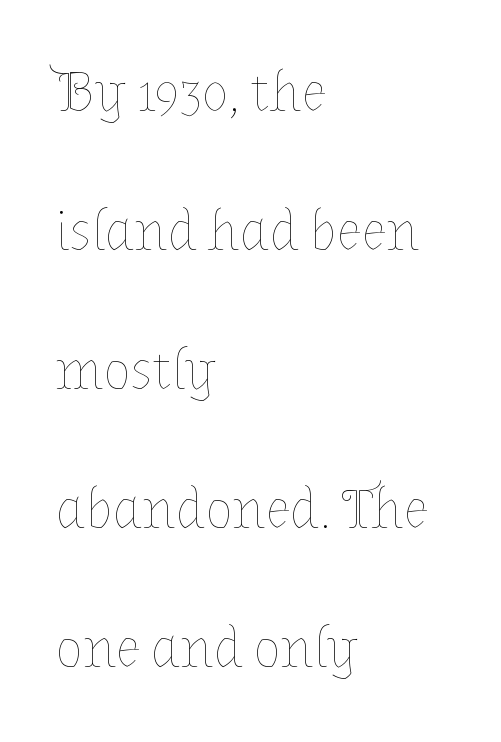
Q: Is the text bold? A: No.
Q: Is the text italic (slanted)? A: No, it is upright.
Q: Is the text underlined? A: No.
Q: How is the paragraph aligned? A: Left-aligned.
Q: Is the spacing between letters normal or unusually wide? A: Normal.
Q: Is the spacing between lines tight, normal or loose? A: Loose.
Q: Width (condensed, normal, or wide)? A: Normal.
Q: Stroke contrast? A: Low.
Q: x-height? A: Medium.
Q: Monospaced? A: No.
